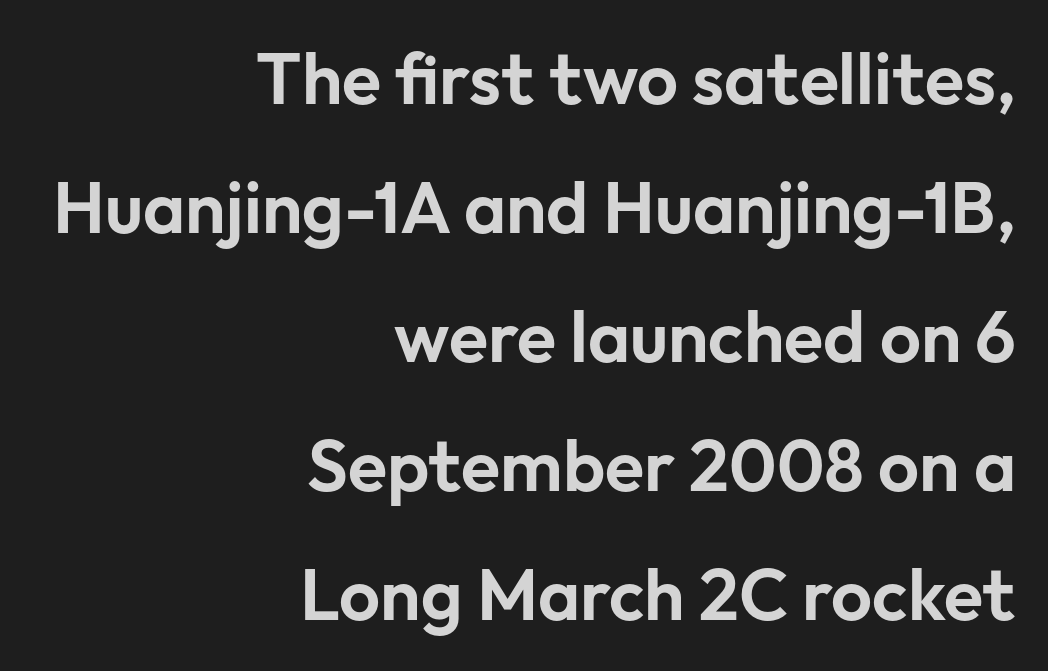
The image shows 72 px sans-serif type, upright; set right-aligned, line spacing 1.79x, normal letter spacing, not underlined; low stroke contrast and a medium x-height.
